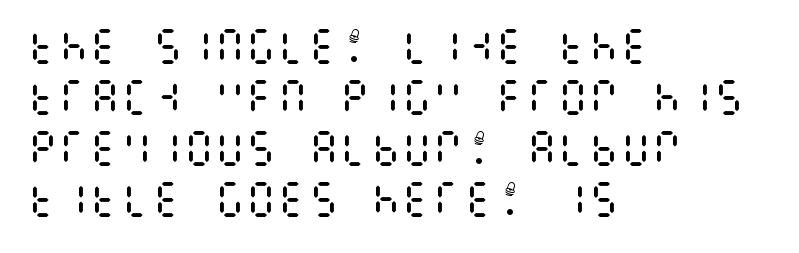
Line starts are locked; line ends wander. These glyphs show unthickened strokes, regular width or finer. Vertical strokes here are truly vertical. Regarding leading, the lines here are spaced in the standard way. Standard letterfit; no display-style spreading of the glyphs. Rule under the text: the space is simply empty.
